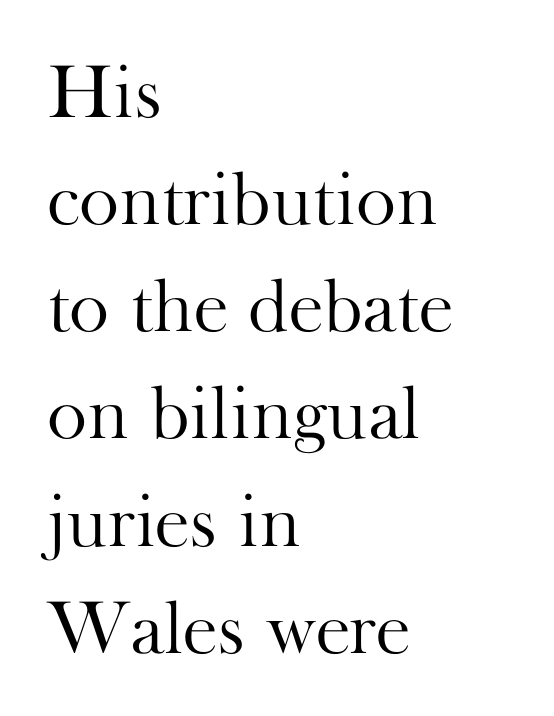
It's the straight-up-and-down kind of type. Letters have the restrained weight of plain body copy at most. The glyphs are unaccompanied by any horizontal stroke below them. Where is the straight margin? On the left. The vertical gap from one line to the next is medium. Letter spacing: default.
